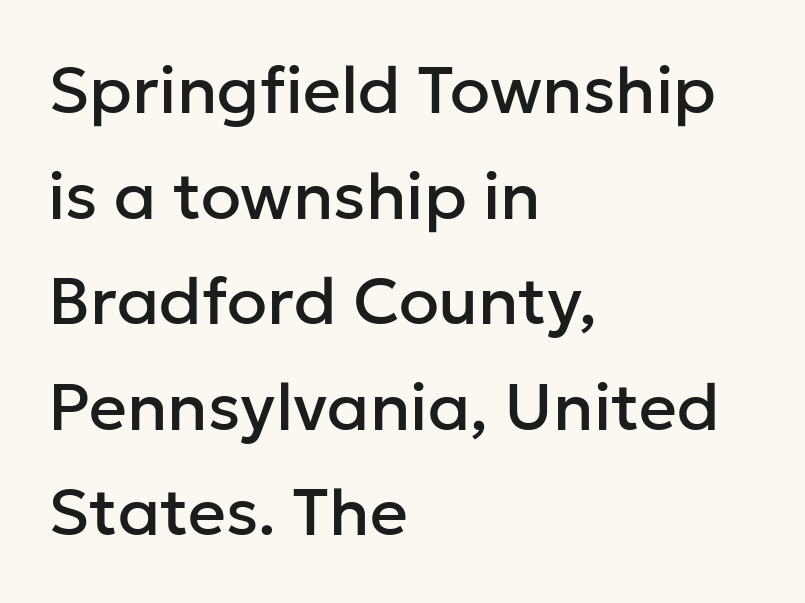
This rendering uses left alignment, leaving the right contour irregular. A clean baseline with only descenders dipping below it. The letters sit at their default tracking, neither squeezed nor spread. Students, observe: this is what conventionally led text looks like.
